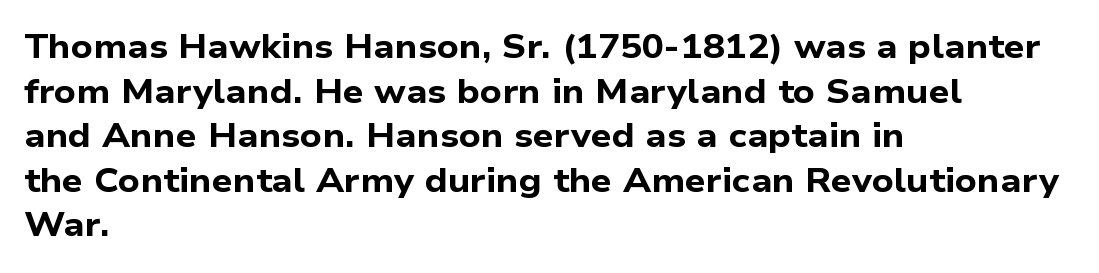
{"serif": "no", "bold": "yes", "weight": "bold", "width": "wide", "stroke_contrast": "low", "x_height": "medium", "monospaced": "no", "underline": "no", "align": "left", "line_spacing": "normal", "line_spacing_ratio": 1.35, "letter_spacing": "normal", "letter_spacing_em": 0.0, "glyph_px": 33}
